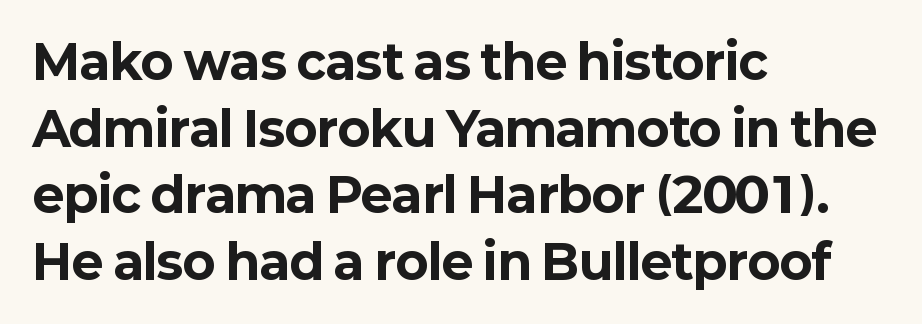
This sample has the flowing, uneven cadence of proportional lettering. Spacing between characters is what you'd get straight out of the box. The lines are quadded left. Designer's note — italics off, roman on. On the weight axis this lands at bold, roughly 700.
